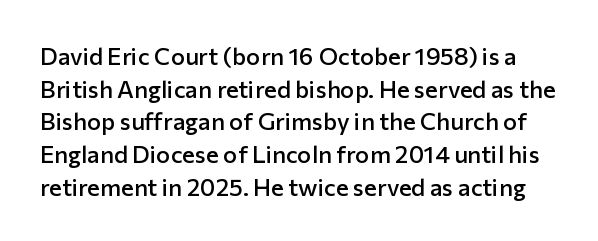
{"italic": "no", "bold": "semi", "underline": "no", "line_spacing": "normal", "line_spacing_ratio": 1.36, "letter_spacing": "normal", "letter_spacing_em": 0.0, "glyph_px": 24}
